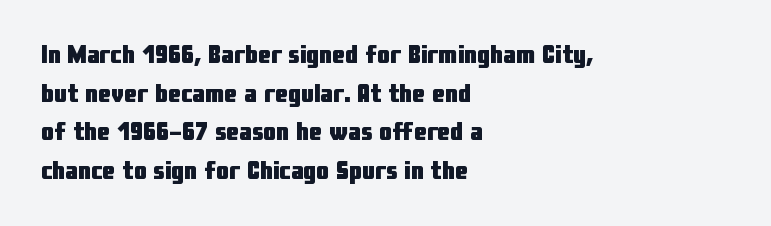
{"italic": "no", "bold": "yes", "underline": "no", "align": "left", "line_spacing": "normal", "line_spacing_ratio": 1.49, "letter_spacing": "normal", "letter_spacing_em": 0.0, "glyph_px": 26}
